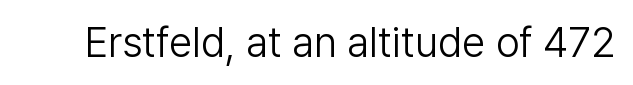
{"serif": "no", "italic": "no", "bold": "no", "weight": "light", "width": "normal", "stroke_contrast": "low", "x_height": "medium", "monospaced": "no", "underline": "no", "letter_spacing": "normal", "letter_spacing_em": 0.0, "glyph_px": 42}
